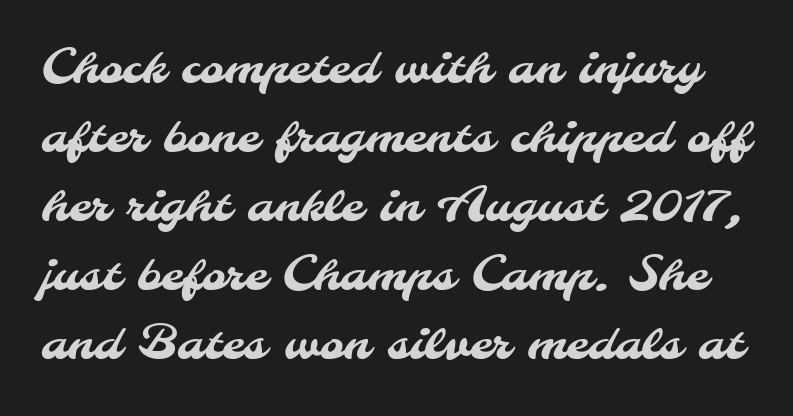
Serifs: no, the terminals of the letterforms are clean. Quick note: interline space is typical. The specimen omits any rule beneath the text block's lines. No extra tracking has been applied to these lines. This sample has the flowing, uneven cadence of proportional lettering.
